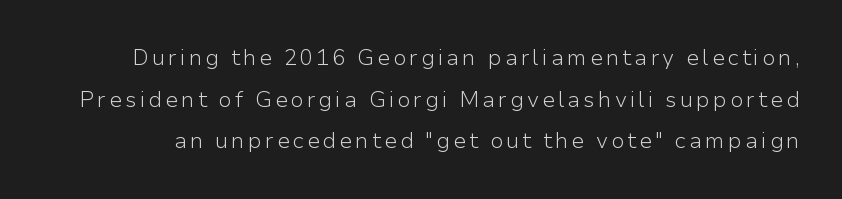
Only glyphs here, with clear space below each row. The letterforms sit at book weight or below. Ascenders rise straight up at ninety degrees.
